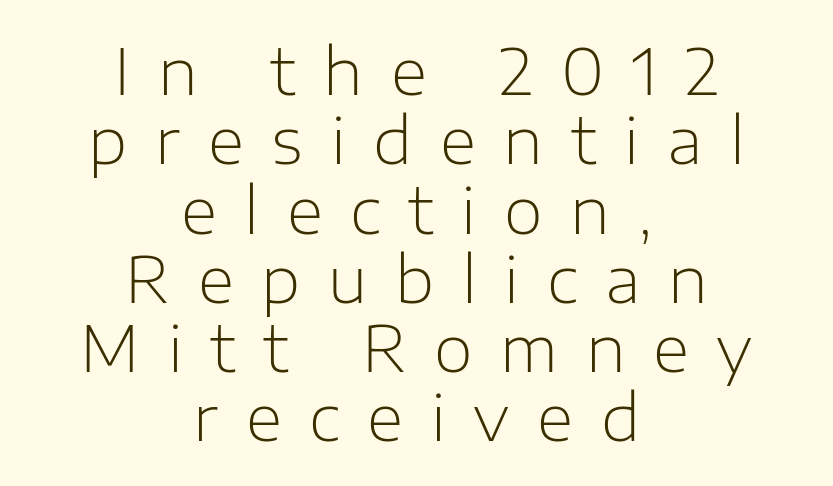
The image shows 63 px light sans-serif type, upright; set centered, tight line spacing (1.1x), unusually wide letter spacing (+0.44 em), not underlined; low stroke contrast and a medium x-height.
